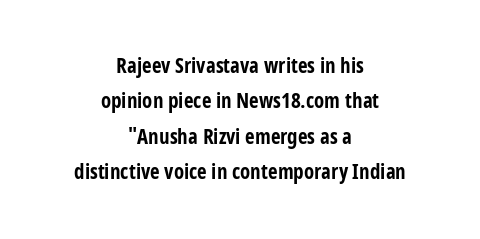
{"italic": "no", "bold": "yes", "underline": "no", "align": "center", "line_spacing": "normal", "line_spacing_ratio": 1.69, "letter_spacing": "normal", "letter_spacing_em": 0.0, "glyph_px": 21}
